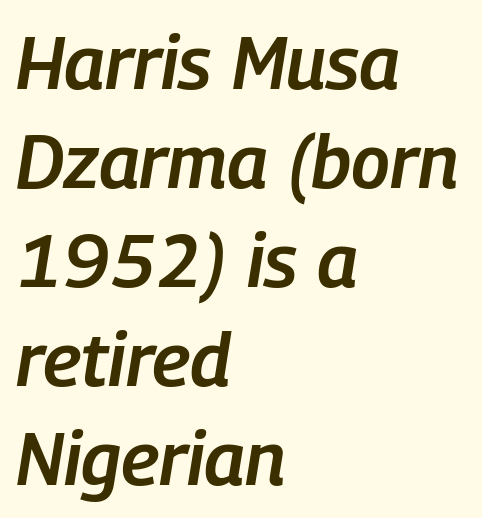
{"italic": "yes", "lean": "right", "slant_degrees": 9, "bold": "semi", "weight": "semibold", "width": "condensed", "stroke_contrast": "low", "x_height": "medium", "monospaced": "no", "underline": "no", "align": "left", "line_spacing": "normal", "line_spacing_ratio": 1.32, "letter_spacing": "normal", "letter_spacing_em": 0.0, "glyph_px": 75}
